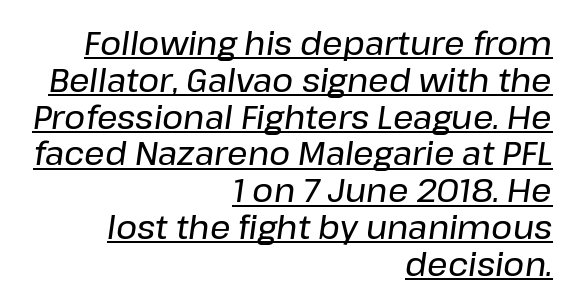
{"italic": "yes", "lean": "right", "slant_degrees": 8, "width": "normal", "stroke_contrast": "low", "x_height": "medium", "monospaced": "no", "underline": "yes", "align": "right", "line_spacing": "tight", "line_spacing_ratio": 1.15, "letter_spacing": "normal", "letter_spacing_em": 0.0, "glyph_px": 32}
